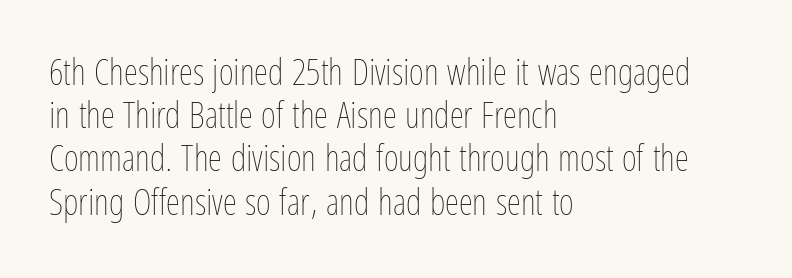
{"italic": "no", "bold": "no", "weight": "thin", "width": "condensed", "stroke_contrast": "low", "x_height": "medium", "monospaced": "no", "underline": "no", "align": "left", "line_spacing_ratio": 1.2, "letter_spacing": "normal", "letter_spacing_em": 0.0, "glyph_px": 36}
